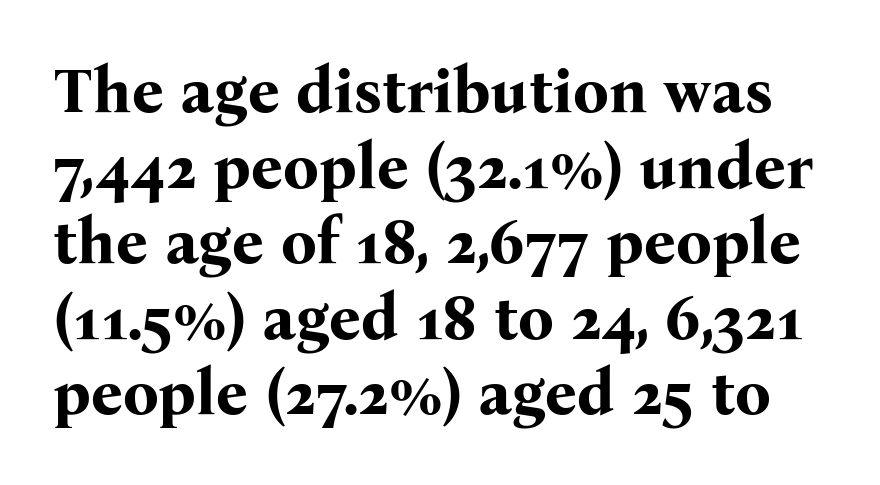
{"serif": "yes", "italic": "no", "bold": "yes", "weight": "bold", "width": "normal", "stroke_contrast": "medium", "x_height": "medium", "monospaced": "no", "underline": "no", "line_spacing_ratio": 1.2, "letter_spacing": "normal", "letter_spacing_em": 0.0, "glyph_px": 63}
